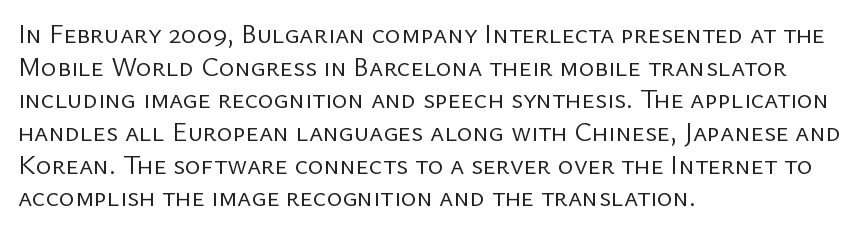
{"italic": "no", "bold": "no", "underline": "no", "align": "left", "line_spacing_ratio": 1.21, "letter_spacing": "normal", "letter_spacing_em": 0.0, "glyph_px": 27}
